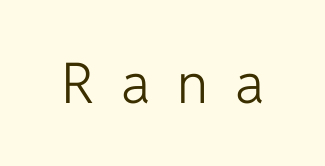
The image shows 56 px light sans-serif type, upright; set unusually wide letter spacing (+0.48 em), not underlined; low stroke contrast and a medium x-height.
